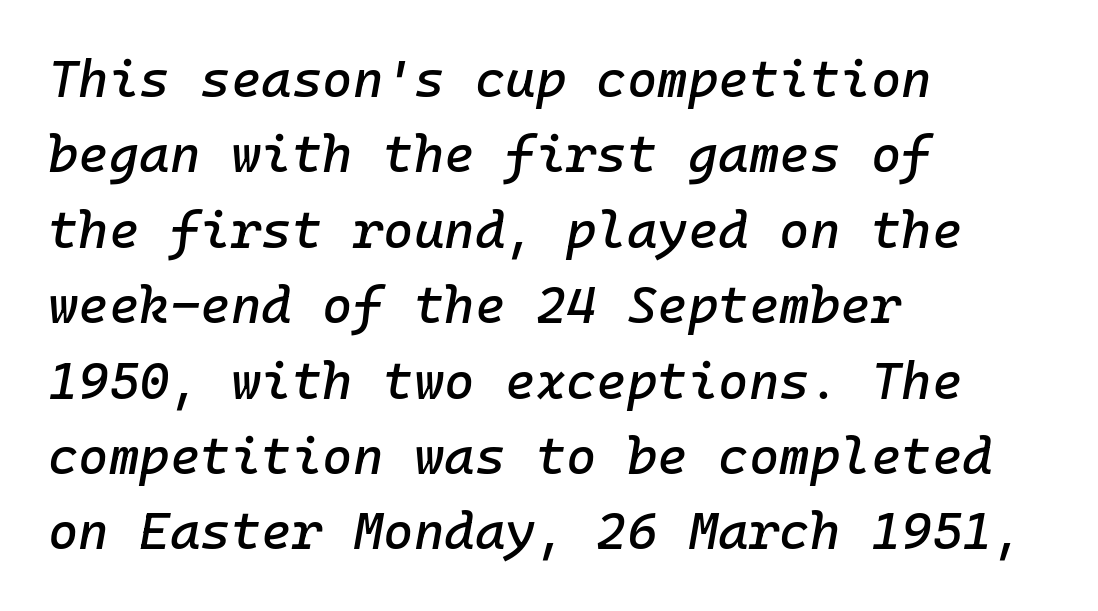
Q: Is the text italic (slanted)? A: Yes, it leans right by about 10 degrees.
Q: Is the text underlined? A: No.
Q: How is the paragraph aligned? A: Left-aligned.
Q: Is the spacing between letters normal or unusually wide? A: Normal.
Q: Is the spacing between lines tight, normal or loose? A: Normal.
Q: Width (condensed, normal, or wide)? A: Normal.
Q: Stroke contrast? A: Low.
Q: x-height? A: Medium.
